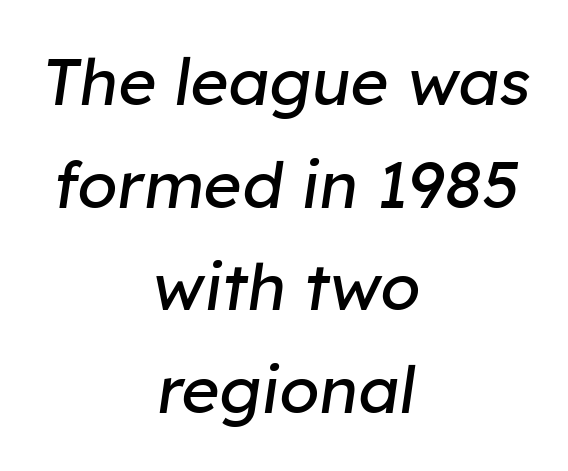
{"italic": "yes", "lean": "right", "slant_degrees": 8, "bold": "no", "weight": "regular", "width": "normal", "stroke_contrast": "low", "x_height": "medium", "monospaced": "no", "underline": "no", "align": "center", "line_spacing": "normal", "line_spacing_ratio": 1.58, "letter_spacing": "normal", "letter_spacing_em": 0.0, "glyph_px": 65}
